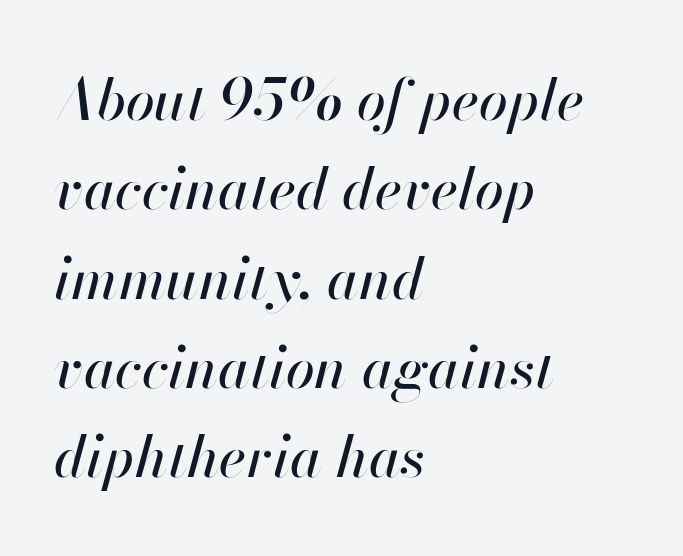
The image shows 58 px text type, italic (leaning right); set left-aligned, normal line spacing (1.54x), normal letter spacing, not underlined; high stroke contrast and a small x-height.
